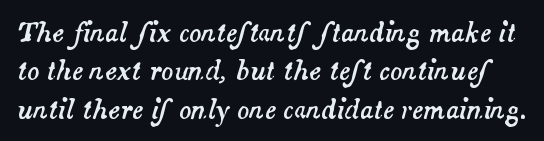
Q: Is the text italic (slanted)? A: Yes, it leans right by about 14 degrees.
Q: Is the text underlined? A: No.
Q: Is the spacing between letters normal or unusually wide? A: Normal.
Q: Is the spacing between lines tight, normal or loose? A: Normal.
